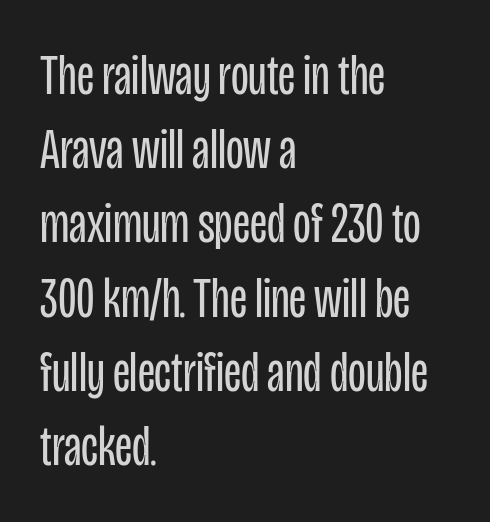
Q: Is the text bold? A: No.
Q: Is the text italic (slanted)? A: No, it is upright.
Q: Is the typeface a serif or a sans-serif typeface? A: Sans-serif.
Q: Is the text underlined? A: No.
Q: How is the paragraph aligned? A: Left-aligned.
Q: Is the spacing between letters normal or unusually wide? A: Normal.
Q: Is the spacing between lines tight, normal or loose? A: Normal.
Q: Width (condensed, normal, or wide)? A: Condensed.
Q: Stroke contrast? A: Low.
Q: x-height? A: Large.
Q: Monospaced? A: No.
